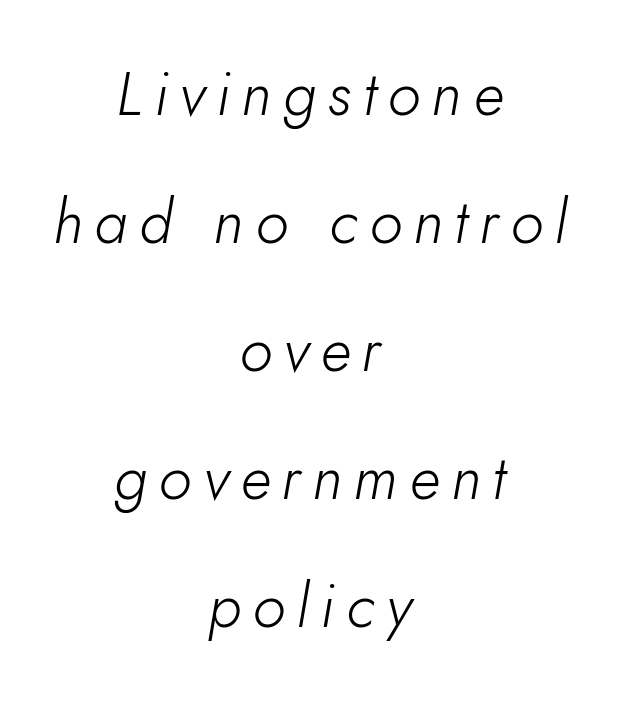
Q: Is the text bold? A: No.
Q: Is the text italic (slanted)? A: Yes, it leans right by about 10 degrees.
Q: Is the text underlined? A: No.
Q: How is the paragraph aligned? A: Centered.
Q: Is the spacing between lines tight, normal or loose? A: Loose.
Q: Width (condensed, normal, or wide)? A: Normal.
Q: Stroke contrast? A: Low.
Q: x-height? A: Small.
Q: Monospaced? A: No.
